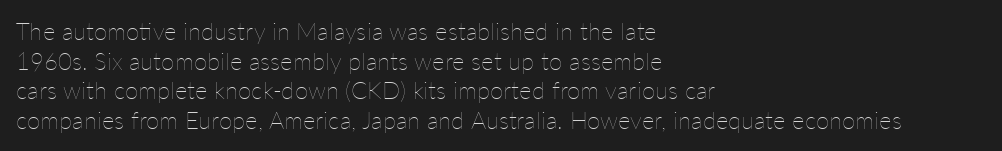
The image shows 24 px text type, upright; set left-aligned, line spacing 1.23x, normal letter spacing, not underlined.
